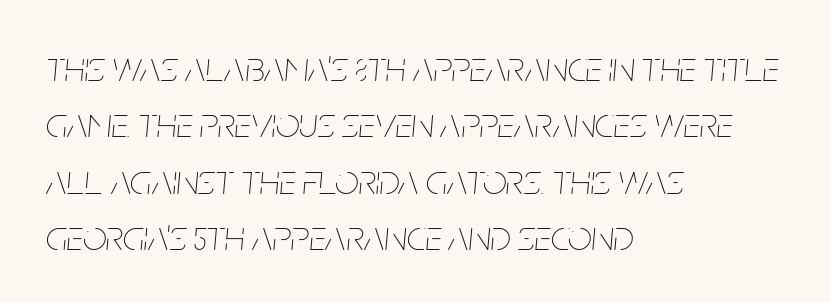
When letters slant like this, we call the style italic. Plain, unruled lines of type. Looks like regular typesetting: each glyph gets only the width it needs. The designer left line spacing at the default. Does extra space separate the letters? No, they use regular spacing.
